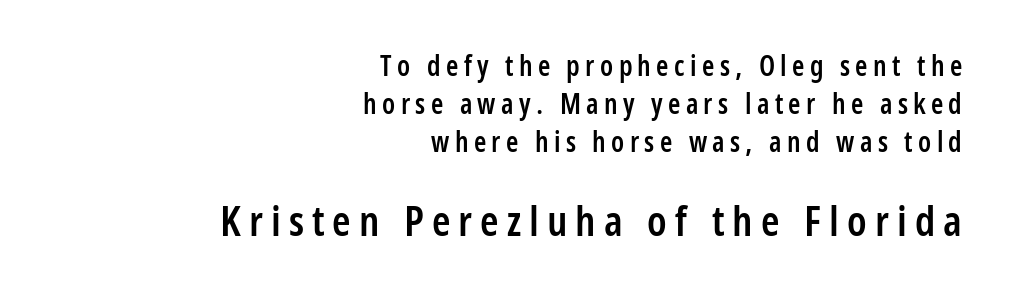
Q: Is the text bold? A: Semi-bold.
Q: Is the text italic (slanted)? A: No, it is upright.
Q: Is the typeface a serif or a sans-serif typeface? A: Sans-serif.
Q: Is the text underlined? A: No.
Q: How is the paragraph aligned? A: Right-aligned.
Q: Is the spacing between lines tight, normal or loose? A: Normal.
Q: Which block of text is set in a larger size, the first (top) or the second (bottom)? A: The second (bottom) one.
Q: Width (condensed, normal, or wide)? A: Condensed.
Q: Stroke contrast? A: Low.
Q: x-height? A: Medium.
Q: Monospaced? A: No.
